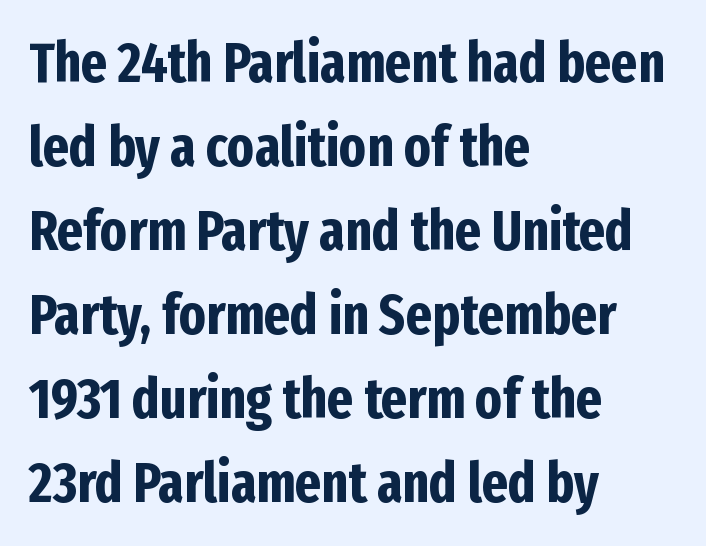
{"serif": "no", "italic": "no", "bold": "yes", "weight": "bold", "width": "condensed", "stroke_contrast": "low", "x_height": "medium", "monospaced": "no", "underline": "no", "align": "left", "line_spacing": "normal", "line_spacing_ratio": 1.5, "letter_spacing": "normal", "letter_spacing_em": 0.0, "glyph_px": 56}
